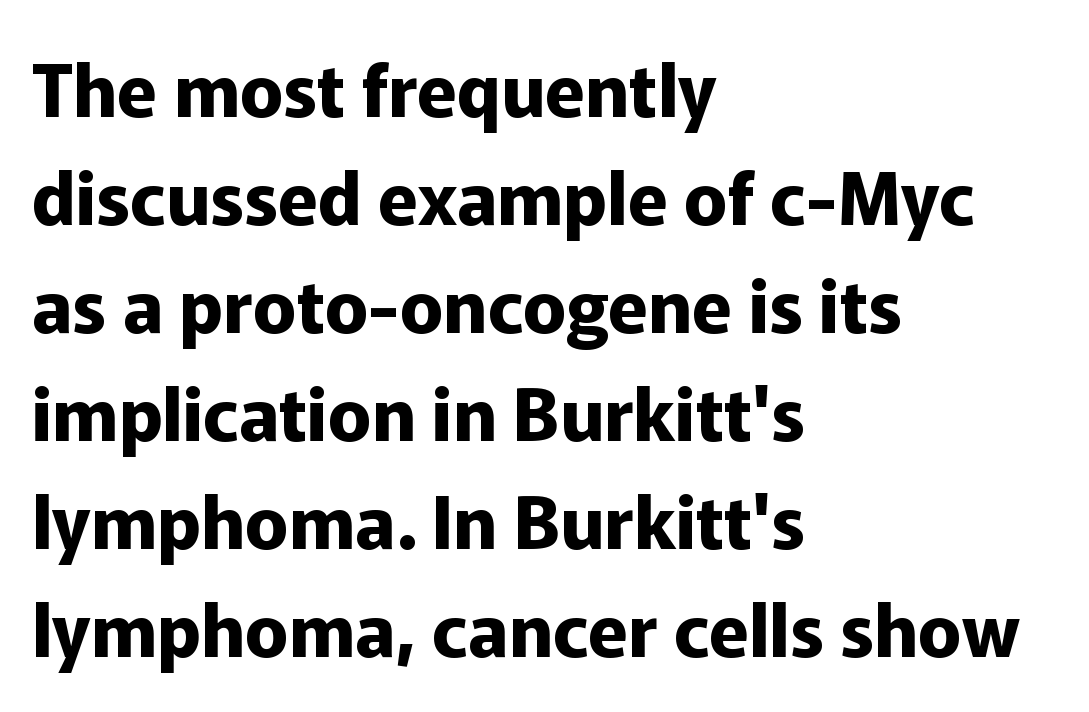
{"serif": "no", "italic": "no", "bold": "yes", "weight": "bold", "width": "normal", "stroke_contrast": "low", "x_height": "medium", "monospaced": "no", "underline": "no", "align": "left", "line_spacing": "normal", "line_spacing_ratio": 1.48, "letter_spacing": "normal", "letter_spacing_em": 0.0, "glyph_px": 73}
